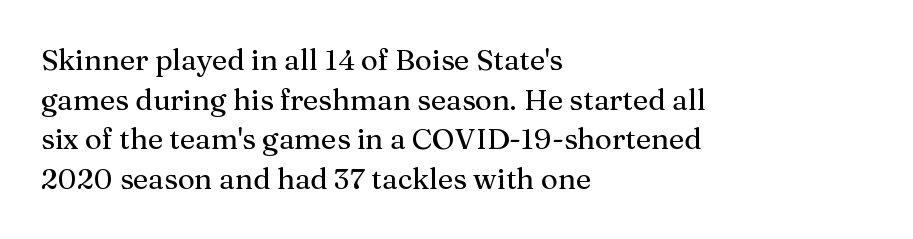
Baseline-to-baseline distance is the conventional proportion of letter height. Plain, unruled lines of type. Spacing verdict: proportional, widths tailored to each character. Every row of glyphs begins at an identical x-position on the left. No extra tracking has been applied to these lines. What kind of face is this? One with serifs.
